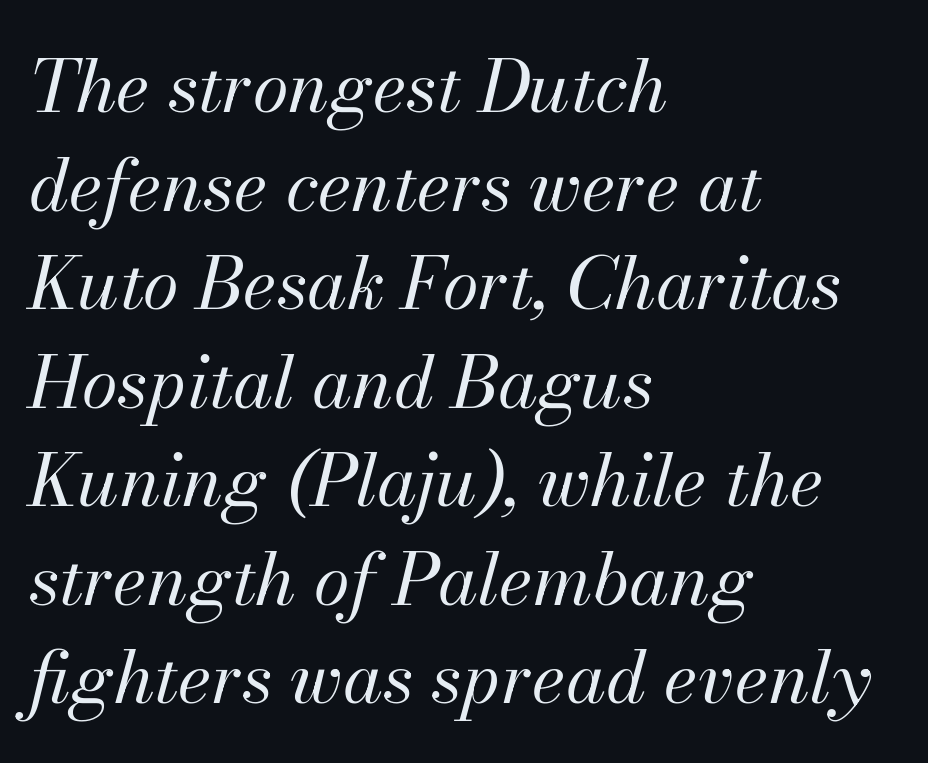
The image shows 73 px regular-weight type, italic (leaning right); set left-aligned, normal line spacing (1.35x), normal letter spacing, not underlined; medium stroke contrast and a small x-height.
